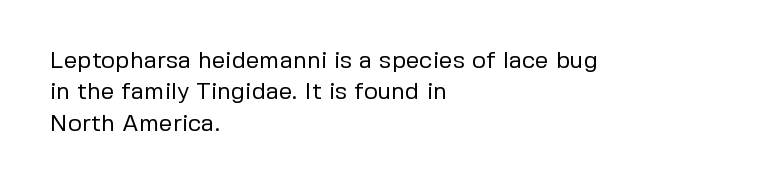
The image shows 24 px text type, upright; set left-aligned, normal line spacing (1.31x), normal letter spacing, not underlined.
